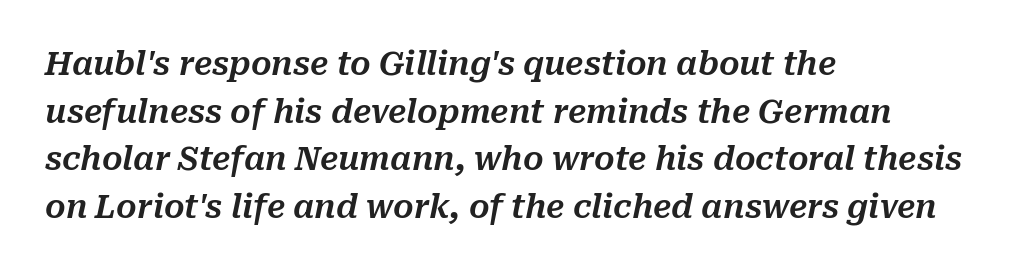
The image shows 32 px text type, italic (leaning right); set left-aligned, normal line spacing (1.49x), normal letter spacing, not underlined; medium stroke contrast and a medium x-height.
